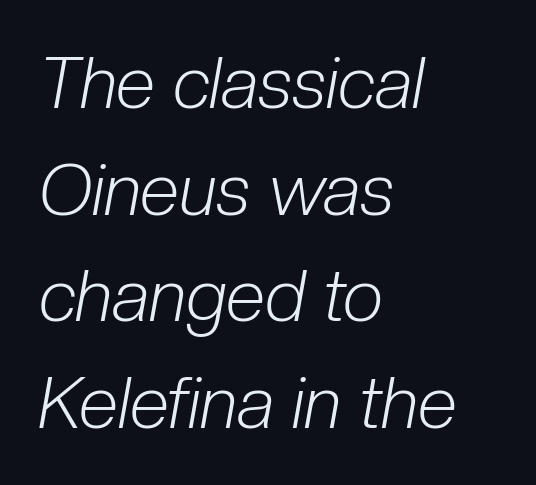
{"italic": "yes", "lean": "right", "slant_degrees": 10, "bold": "no", "weight": "light", "width": "condensed", "stroke_contrast": "low", "x_height": "medium", "monospaced": "no", "underline": "no", "align": "left", "line_spacing": "normal", "line_spacing_ratio": 1.48, "letter_spacing": "normal", "letter_spacing_em": 0.0, "glyph_px": 72}
